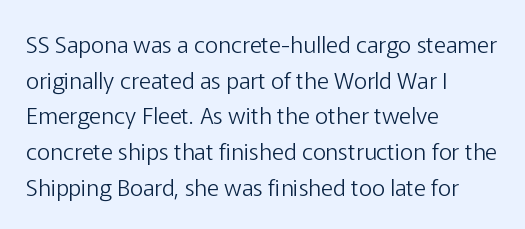
Baseline-to-baseline distance is the conventional proportion of letter height. The passage is arranged the way most books set body copy — flush left. The glyphs are unaccompanied by any horizontal stroke below them. The gaps between neighbouring characters are ordinary and unremarkable.
